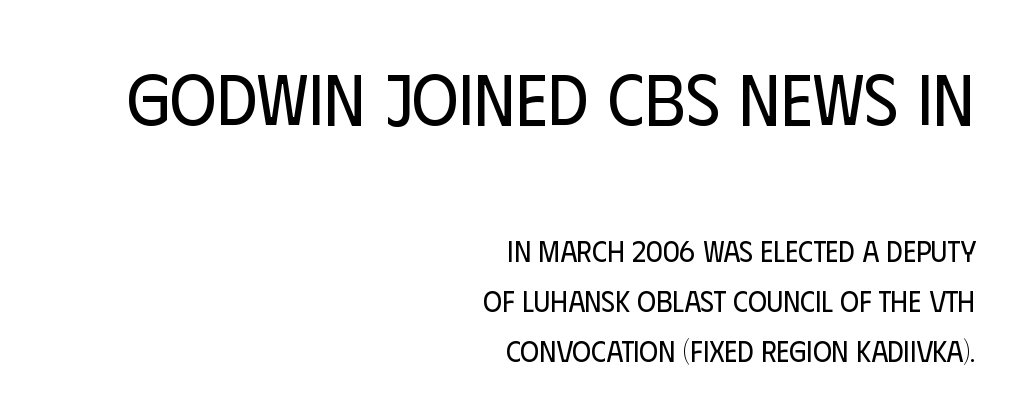
{"serif": "no", "italic": "no", "bold": "no", "weight": "regular", "width": "condensed", "stroke_contrast": "low", "x_height": "large", "monospaced": "no", "underline": "no", "align": "right", "line_spacing_ratio": 1.72, "letter_spacing": "normal", "letter_spacing_em": 0.0, "larger_block": "first", "size_ratio": 2.48, "glyph_px": 72}
